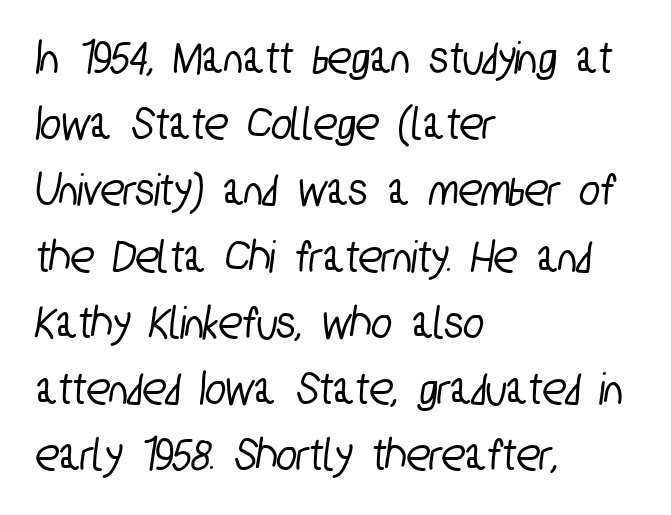
Students, note that the glyphs here touch the page at normal intervals. Baseline-to-baseline distance is the conventional proportion of letter height. Examine the stroke ends and you'll find no serifs. Note the varied advance widths — an 'i' is clearly narrower than an 'm'. A student would call this left alignment; a typographer would say flush left, rag right. Decoration check: the copy has no underline.
